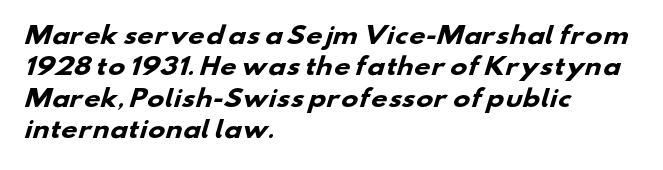
Observe the ordinary spacing: letters are neighbours, not strangers. Is the block centered? No — it sits flush against the left margin. Regular leading. Descender tails drop into unmarked territory. Heavy-handed strokes throughout: this text is bold.
